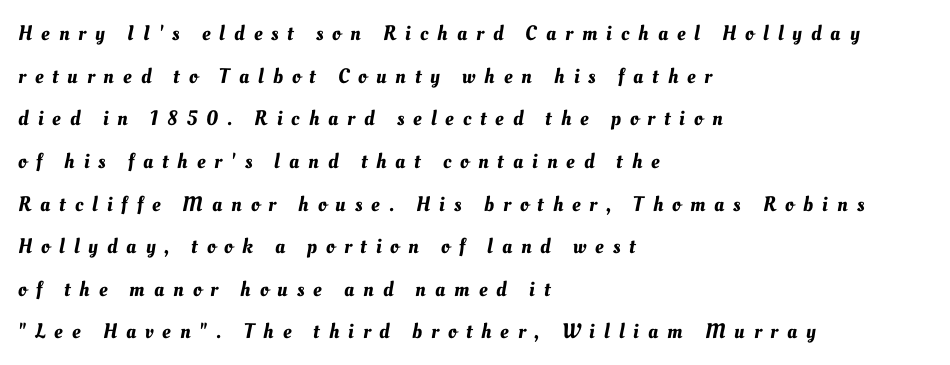
{"underline": "no", "align": "left", "line_spacing": "loose", "line_spacing_ratio": 2.03, "letter_spacing": "wide", "letter_spacing_em": 0.43, "glyph_px": 21}
